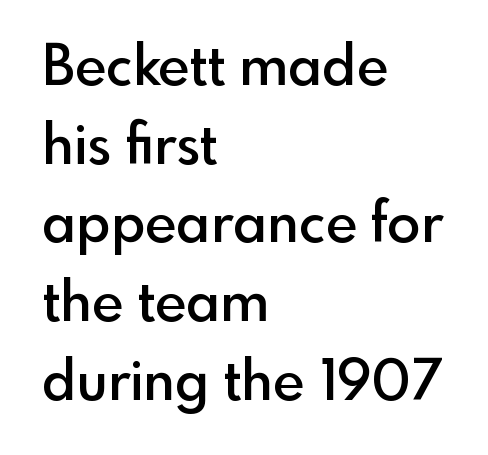
Proportional: the letters do not fall into vertical columns. Compared with an ordinary text face, these strokes are moderately heavier — a semibold. Italic: no, the glyphs are upright roman. The strip under each line holds only bare page. The compositor pushed each line to the left boundary. The letterforms sit shoulder to shoulder at normal distance.
